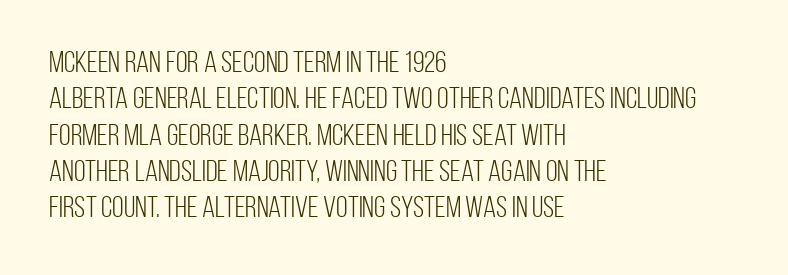
The image shows 30 px light, condensed sans-serif type, upright; set left-aligned, line spacing 1.21x, normal letter spacing, not underlined; low stroke contrast and a large x-height.
